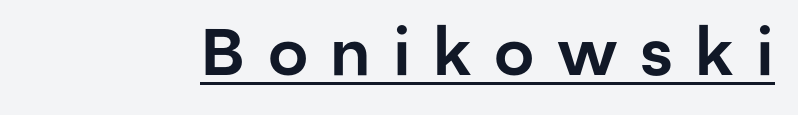
The image shows 66 px sans-serif type, upright; set unusually wide letter spacing (+0.34 em), underlined; low stroke contrast and a medium x-height.
